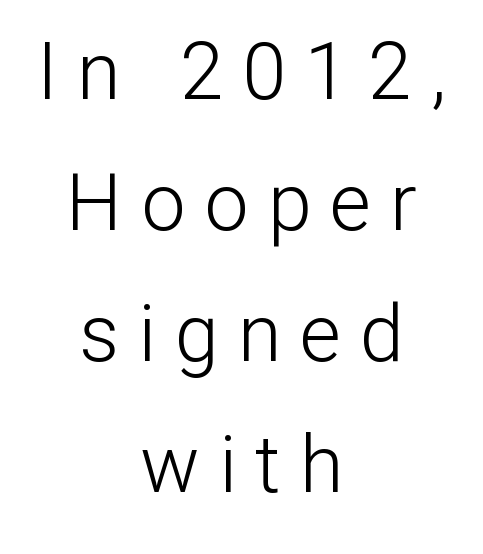
{"serif": "no", "italic": "no", "bold": "no", "weight": "light", "width": "normal", "stroke_contrast": "low", "x_height": "medium", "monospaced": "no", "underline": "no", "align": "center", "line_spacing": "normal", "line_spacing_ratio": 1.66, "letter_spacing": "wide", "letter_spacing_em": 0.24, "glyph_px": 79}
